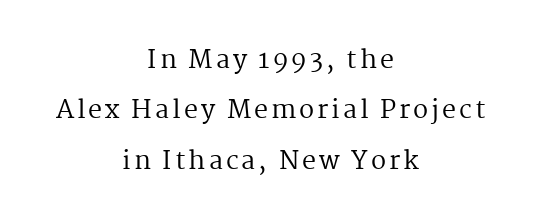
{"italic": "no", "bold": "no", "underline": "no", "align": "center", "line_spacing": "loose", "line_spacing_ratio": 2.02, "glyph_px": 25}
